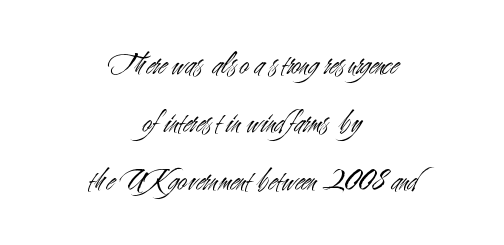
The image shows 32 px light, condensed sans-serif type; set centered, line spacing 1.81x, normal letter spacing, not underlined; medium stroke contrast and a small x-height.
